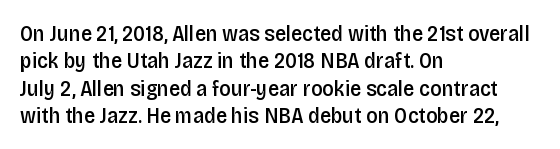
Typographic density is moderately raised because the face is semibold. Vertical strokes here are truly vertical. Between one letter and the next there's only the usual sliver of space. The setting favours the left margin, as ordinary paragraphs usually do.
